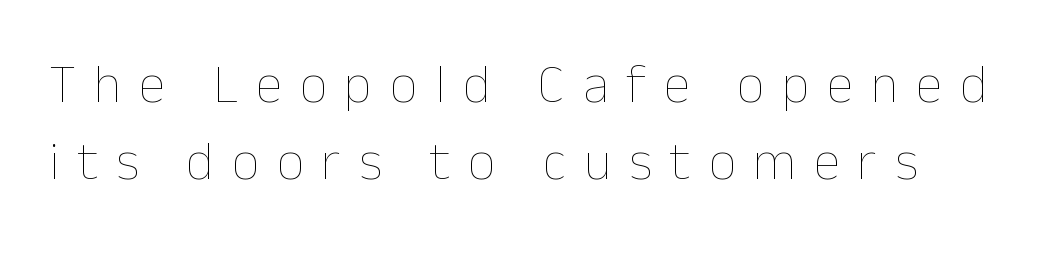
{"italic": "no", "bold": "no", "weight": "thin", "width": "normal", "stroke_contrast": "low", "x_height": "medium", "monospaced": "no", "underline": "no", "line_spacing": "normal", "line_spacing_ratio": 1.43, "letter_spacing": "wide", "letter_spacing_em": 0.33, "glyph_px": 54}
